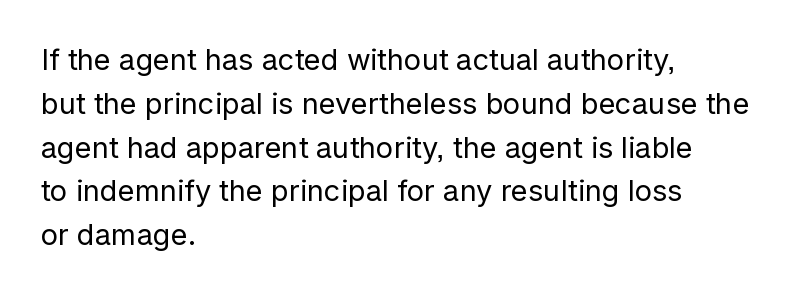
Q: Is the text bold? A: No.
Q: Is the text italic (slanted)? A: No, it is upright.
Q: Is the typeface a serif or a sans-serif typeface? A: Sans-serif.
Q: Is the text underlined? A: No.
Q: How is the paragraph aligned? A: Left-aligned.
Q: Is the spacing between letters normal or unusually wide? A: Normal.
Q: Is the spacing between lines tight, normal or loose? A: Normal.
Q: Width (condensed, normal, or wide)? A: Normal.
Q: Stroke contrast? A: Low.
Q: x-height? A: Medium.
Q: Monospaced? A: No.
